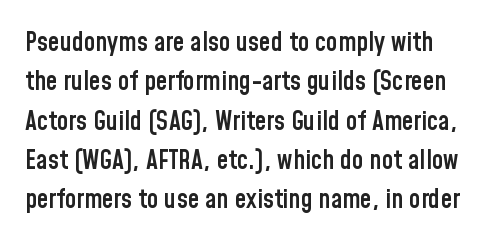
Q: Is the text bold? A: Semi-bold.
Q: Is the text italic (slanted)? A: No, it is upright.
Q: Is the text underlined? A: No.
Q: Is the spacing between letters normal or unusually wide? A: Normal.
Q: Is the spacing between lines tight, normal or loose? A: Normal.
